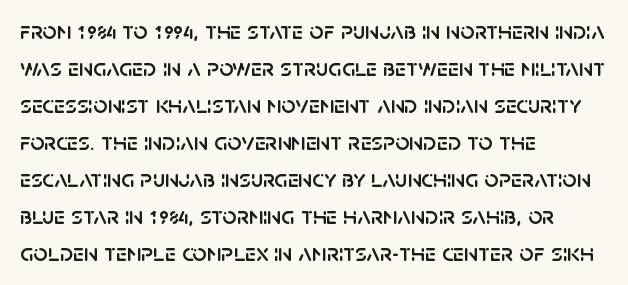
{"italic": "no", "underline": "no", "align": "left", "line_spacing": "normal", "line_spacing_ratio": 1.48, "letter_spacing": "normal", "letter_spacing_em": 0.0, "glyph_px": 25}
